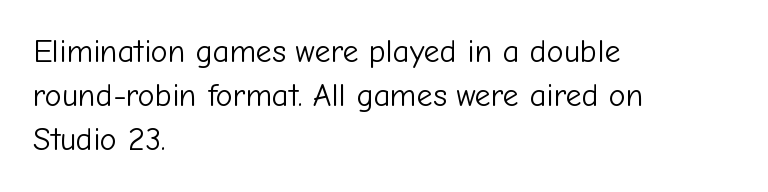
Q: Is the text bold? A: No.
Q: Is the text italic (slanted)? A: No, it is upright.
Q: Is the typeface a serif or a sans-serif typeface? A: Sans-serif.
Q: Is the text underlined? A: No.
Q: How is the paragraph aligned? A: Left-aligned.
Q: Is the spacing between letters normal or unusually wide? A: Normal.
Q: Is the spacing between lines tight, normal or loose? A: Normal.
Q: Width (condensed, normal, or wide)? A: Normal.
Q: Stroke contrast? A: Low.
Q: x-height? A: Medium.
Q: Monospaced? A: No.
